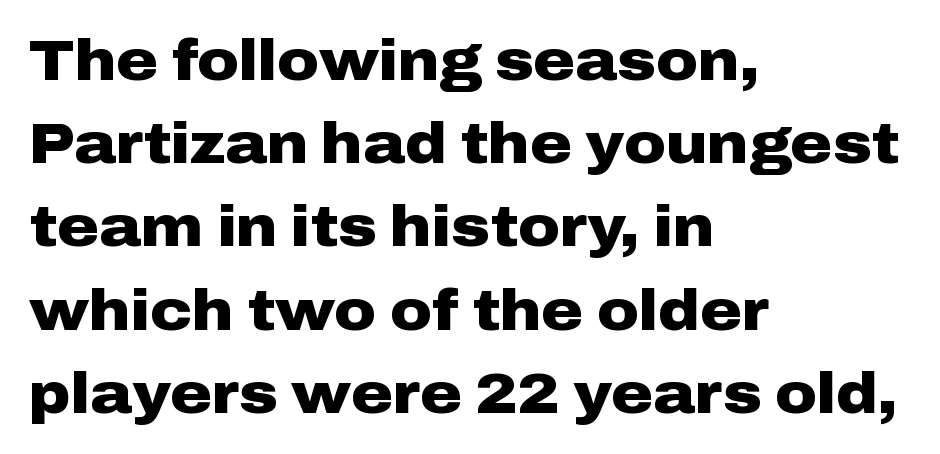
This sample uses a sans-serif face. The line-height multiplier appears to be the usual default. Varying glyph widths throughout — classic text-font behaviour. No extra tracking has been applied to these lines.
